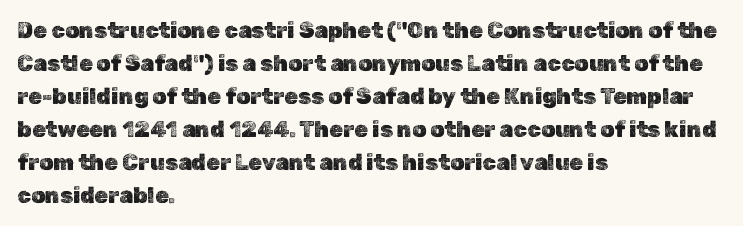
A clean baseline with only descenders dipping below it. Standard letterfit; no display-style spreading of the glyphs. Notice how descenders clear the ascenders below comfortably — that's standard leading. It's the straight-up-and-down kind of type. Does the copy run flush right? No — it runs flush left.
